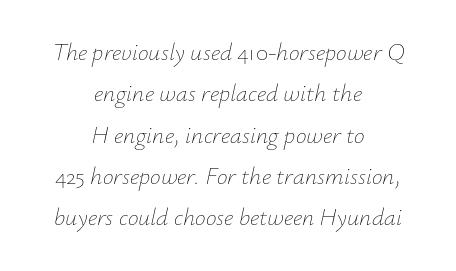
Q: Is the text bold? A: No.
Q: Is the text italic (slanted)? A: Yes, it leans right by about 12 degrees.
Q: Is the text underlined? A: No.
Q: How is the paragraph aligned? A: Centered.
Q: Is the spacing between letters normal or unusually wide? A: Normal.
